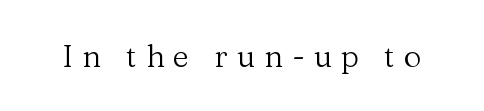
Q: Is the text bold? A: No.
Q: Is the text italic (slanted)? A: No, it is upright.
Q: Is the typeface a serif or a sans-serif typeface? A: Serif.
Q: Is the text underlined? A: No.
Q: Is the spacing between letters normal or unusually wide? A: Unusually wide.
Q: Width (condensed, normal, or wide)? A: Normal.
Q: Stroke contrast? A: Medium.
Q: x-height? A: Medium.
Q: Monospaced? A: No.
